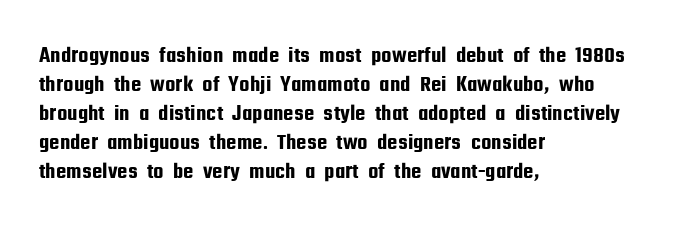
Q: Is the text italic (slanted)? A: No, it is upright.
Q: Is the text underlined? A: No.
Q: How is the paragraph aligned? A: Left-aligned.
Q: Is the spacing between letters normal or unusually wide? A: Normal.
Q: Is the spacing between lines tight, normal or loose? A: Normal.
